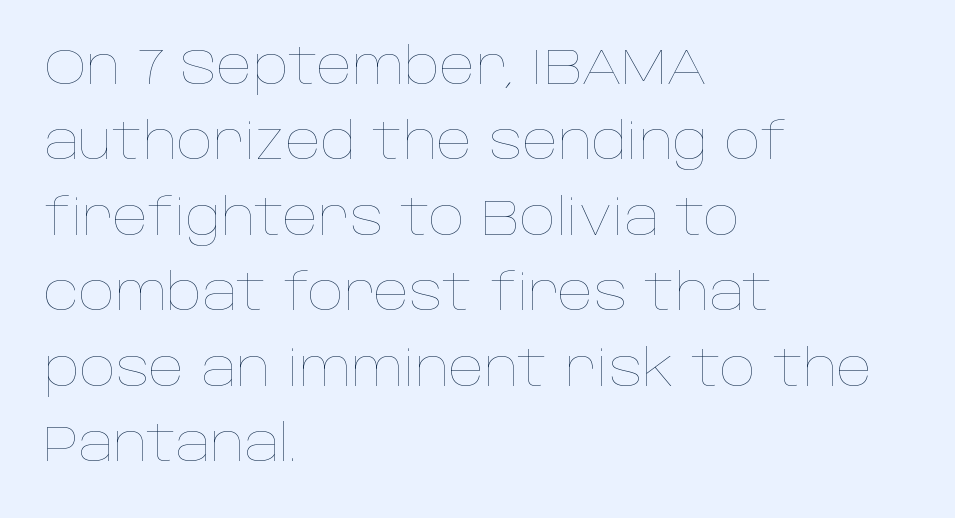
The image shows 50 px thin type, upright; set left-aligned, normal line spacing (1.51x), normal letter spacing, not underlined; low stroke contrast and a large x-height.
